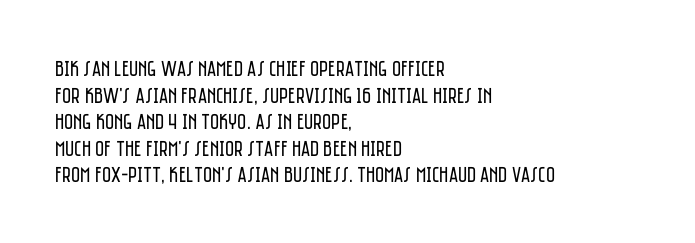
The face used here is rendered with its standard letterfit. The rag falls on the right side of this text block. The typeface has the unassuming heft of standard copy or less. Italic: no, the glyphs are upright roman.
